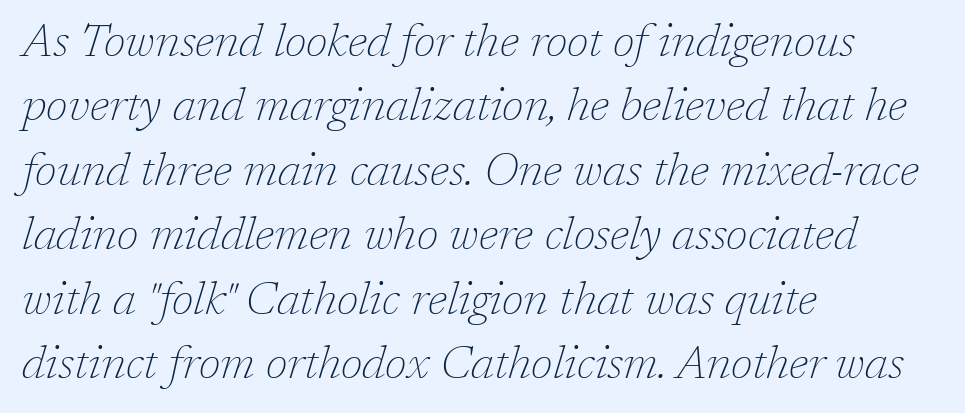
{"serif": "yes", "italic": "yes", "lean": "right", "slant_degrees": 17, "bold": "no", "weight": "thin", "width": "normal", "stroke_contrast": "low", "x_height": "medium", "monospaced": "no", "underline": "no", "align": "left", "line_spacing": "normal", "line_spacing_ratio": 1.4, "letter_spacing": "normal", "letter_spacing_em": 0.0, "glyph_px": 46}
